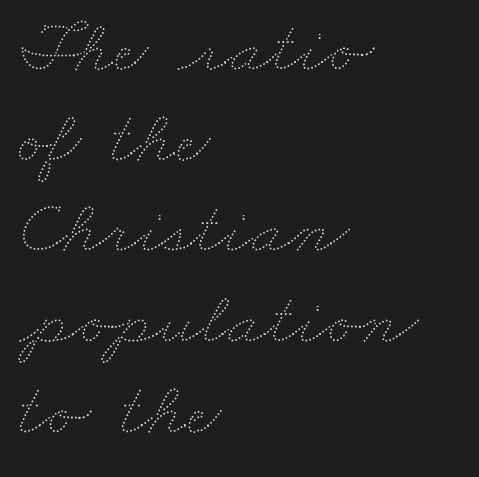
The image shows 75 px thin, wide type; set left-aligned, line spacing 1.21x, normal letter spacing, not underlined; medium stroke contrast and a small x-height.
